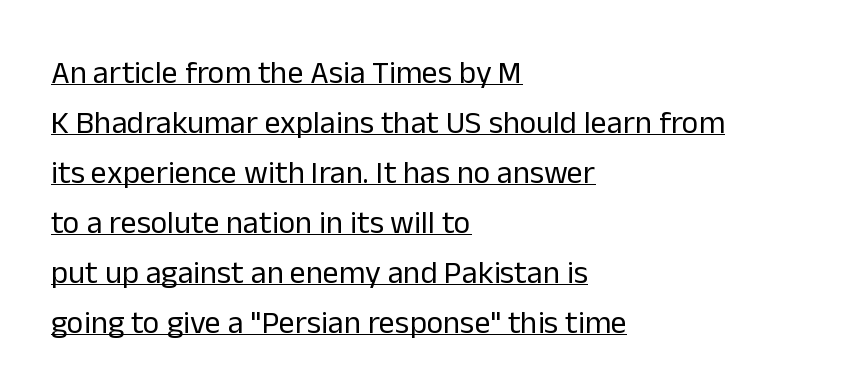
Q: Is the text bold? A: No.
Q: Is the text italic (slanted)? A: No, it is upright.
Q: Is the typeface a serif or a sans-serif typeface? A: Sans-serif.
Q: Is the text underlined? A: Yes.
Q: How is the paragraph aligned? A: Left-aligned.
Q: Is the spacing between letters normal or unusually wide? A: Normal.
Q: Is the spacing between lines tight, normal or loose? A: Normal.
Q: Width (condensed, normal, or wide)? A: Normal.
Q: Stroke contrast? A: Low.
Q: x-height? A: Medium.
Q: Monospaced? A: No.
